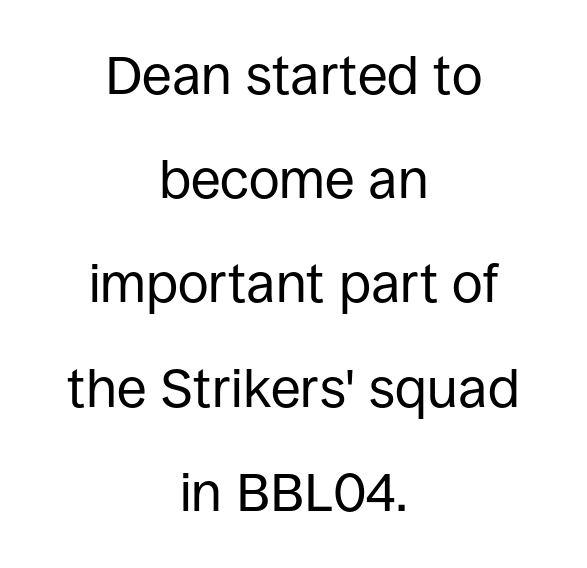
Line starts and ends both wander, symmetrically. Stems here are at most as thick as an everyday book face. The gap between lines stays unmarked. Every stem runs plumb, perpendicular to the baseline.
